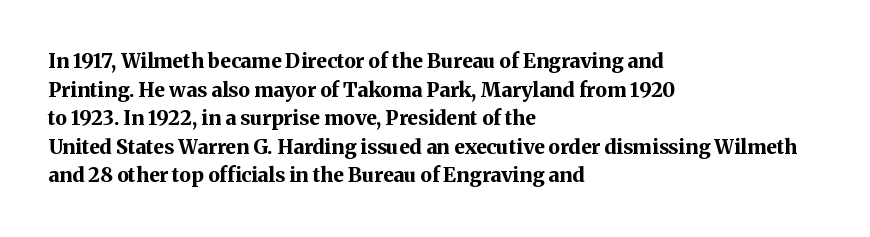
Q: Is the text bold? A: Yes.
Q: Is the text italic (slanted)? A: No, it is upright.
Q: Is the text underlined? A: No.
Q: How is the paragraph aligned? A: Left-aligned.
Q: Is the spacing between letters normal or unusually wide? A: Normal.
Q: Is the spacing between lines tight, normal or loose? A: Normal.
